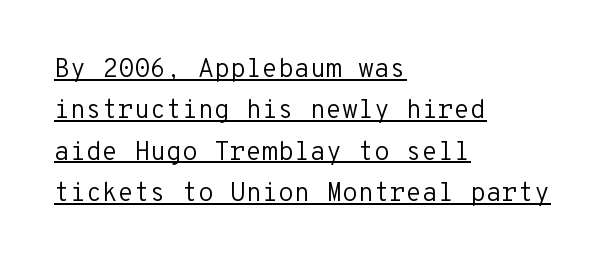
Observe the ordinary spacing: letters are neighbours, not strangers. Caption: multi-line text, flush left, ragged right. The leading is moderate, giving the passage an even texture. Upright lettering throughout. Underline: present.
